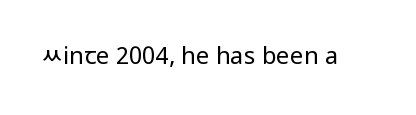
Only glyphs here, with clear space below each row. Notice how the stems are strictly vertical — no italics here. Between one letter and the next there's only the usual sliver of space. Is this a heavy cut? Hardly; it is regular or lighter.
